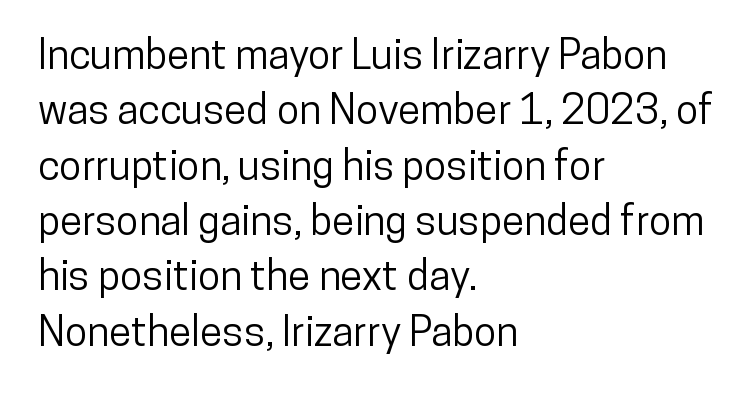
Notice how descenders clear the ascenders below comfortably — that's standard leading. This sample uses a sans-serif face. Where is the straight margin? On the left. Ascenders rise straight up at ninety degrees. Short note: letters normally spaced.
